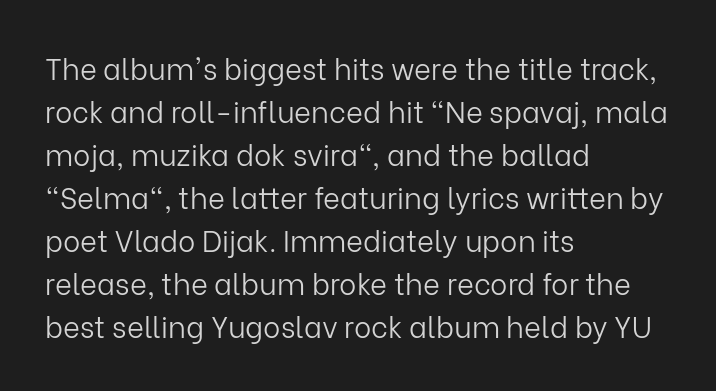
{"serif": "no", "italic": "no", "bold": "no", "weight": "light", "width": "normal", "stroke_contrast": "low", "x_height": "medium", "monospaced": "no", "underline": "no", "align": "left", "line_spacing": "normal", "line_spacing_ratio": 1.48, "letter_spacing": "normal", "letter_spacing_em": 0.0, "glyph_px": 29}
